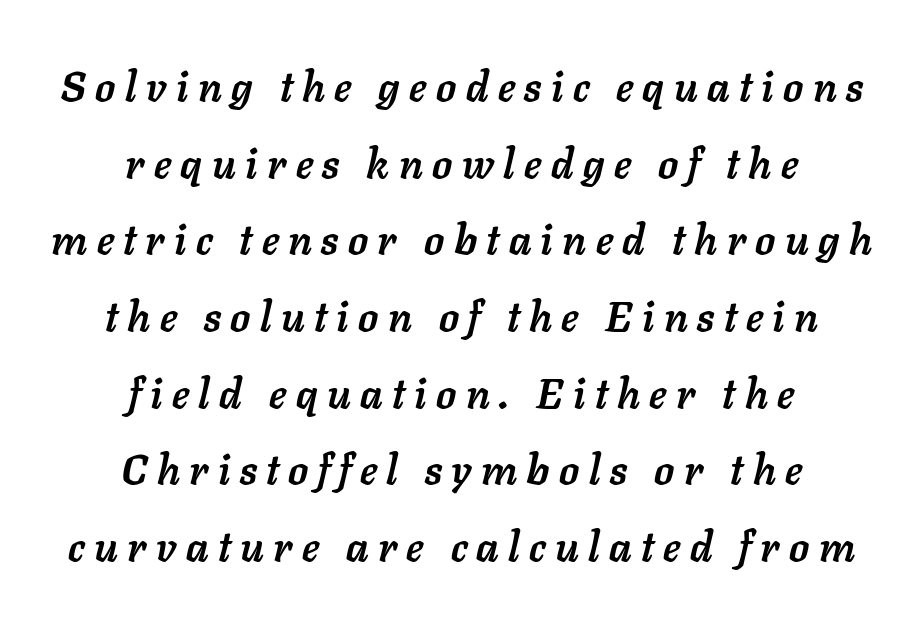
Q: Is the text bold? A: Yes.
Q: Is the text italic (slanted)? A: Yes, it leans right by about 11 degrees.
Q: Is the text underlined? A: No.
Q: How is the paragraph aligned? A: Centered.
Q: Is the spacing between letters normal or unusually wide? A: Unusually wide.
Q: Width (condensed, normal, or wide)? A: Normal.
Q: Stroke contrast? A: Low.
Q: x-height? A: Medium.
Q: Monospaced? A: No.
